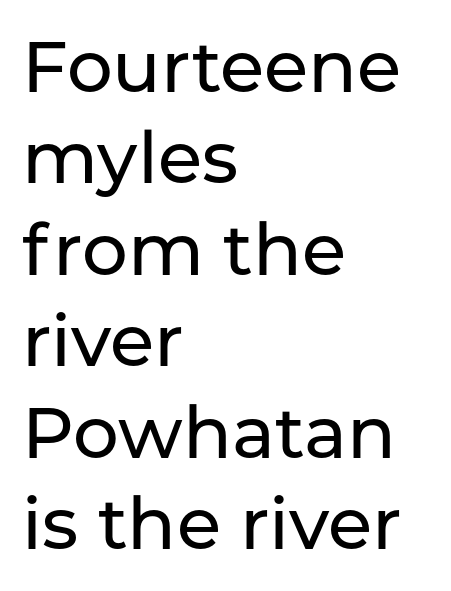
A typesetter would call this leading conventional body-copy spacing. You could not count columns in this text — the font is proportionally spaced. Typeset ragged right — the left edge is the straight one. Bare-footed words on every line.
